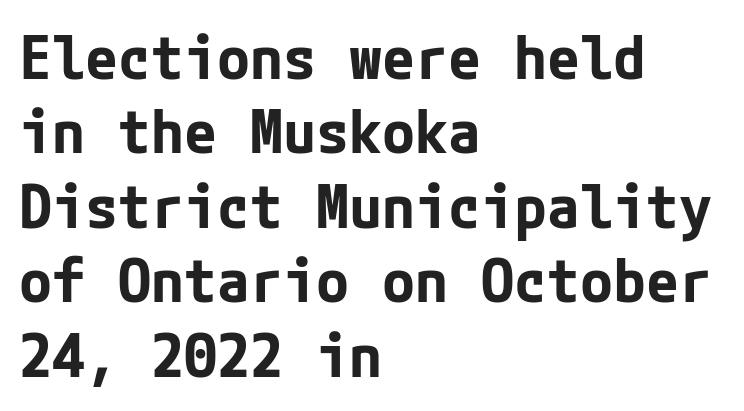
Q: Is the text bold? A: Yes.
Q: Is the text italic (slanted)? A: No, it is upright.
Q: Is the typeface a serif or a sans-serif typeface? A: Sans-serif.
Q: Is the text underlined? A: No.
Q: How is the paragraph aligned? A: Left-aligned.
Q: Is the spacing between letters normal or unusually wide? A: Normal.
Q: Width (condensed, normal, or wide)? A: Normal.
Q: Stroke contrast? A: Low.
Q: x-height? A: Medium.
